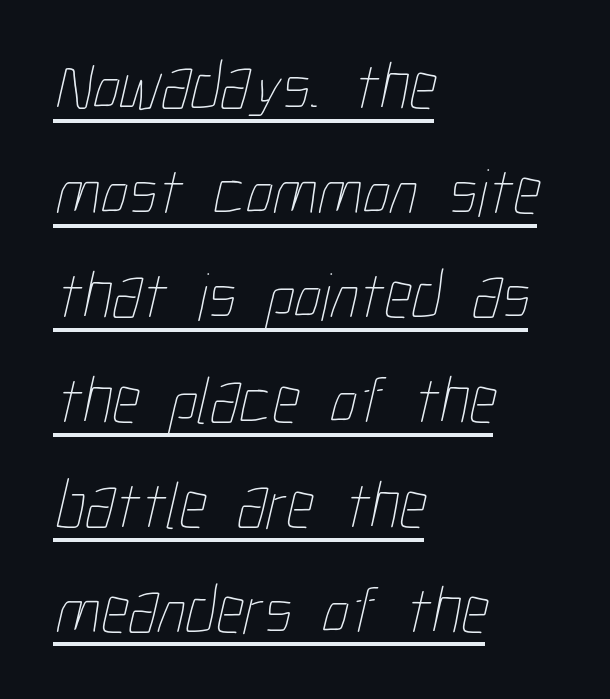
{"bold": "no", "weight": "thin", "width": "condensed", "stroke_contrast": "low", "x_height": "medium", "monospaced": "no", "underline": "yes", "align": "left", "line_spacing": "normal", "line_spacing_ratio": 1.54, "letter_spacing": "normal", "letter_spacing_em": 0.0, "glyph_px": 68}
